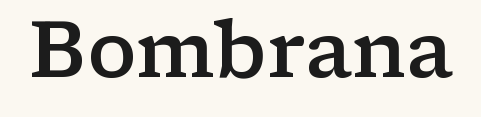
Q: Is the text bold? A: Semi-bold.
Q: Is the text italic (slanted)? A: No, it is upright.
Q: Is the typeface a serif or a sans-serif typeface? A: Serif.
Q: Is the text underlined? A: No.
Q: Is the spacing between letters normal or unusually wide? A: Normal.
Q: Width (condensed, normal, or wide)? A: Wide.
Q: Stroke contrast? A: Low.
Q: x-height? A: Medium.
Q: Monospaced? A: No.
